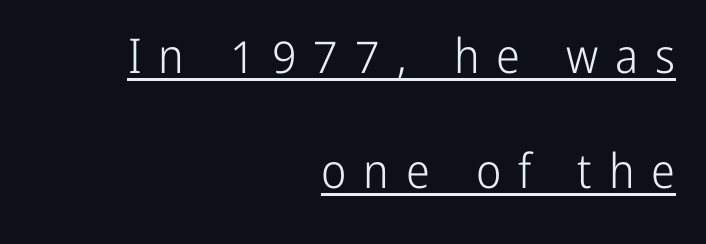
The image shows 48 px light, condensed sans-serif type, upright; set right-aligned, loose line spacing (2.4x), unusually wide letter spacing (+0.35 em), underlined; low stroke contrast and a medium x-height.
